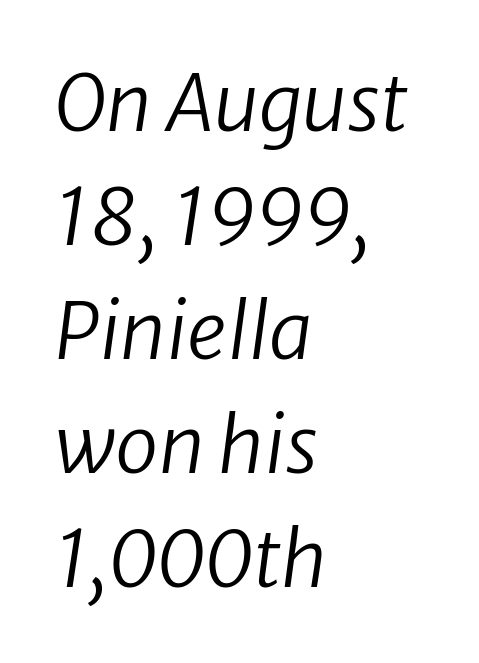
{"italic": "yes", "lean": "right", "slant_degrees": 8, "bold": "no", "weight": "regular", "width": "normal", "stroke_contrast": "low", "x_height": "medium", "monospaced": "no", "underline": "no", "align": "left", "line_spacing": "normal", "line_spacing_ratio": 1.46, "letter_spacing": "normal", "letter_spacing_em": 0.0, "glyph_px": 78}
